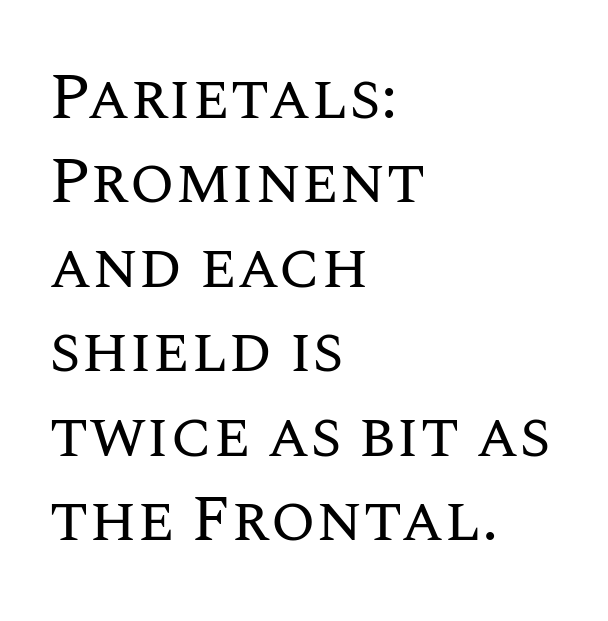
Leading matches the norm, producing a regular column. How are the letters spaced? Ordinarily, with no added tracking. Heft: none added — not bold. Looks like regular typesetting: each glyph gets only the width it needs. Rule under the text: the space is simply empty. Italic? Not at all — the glyphs are vertical.
